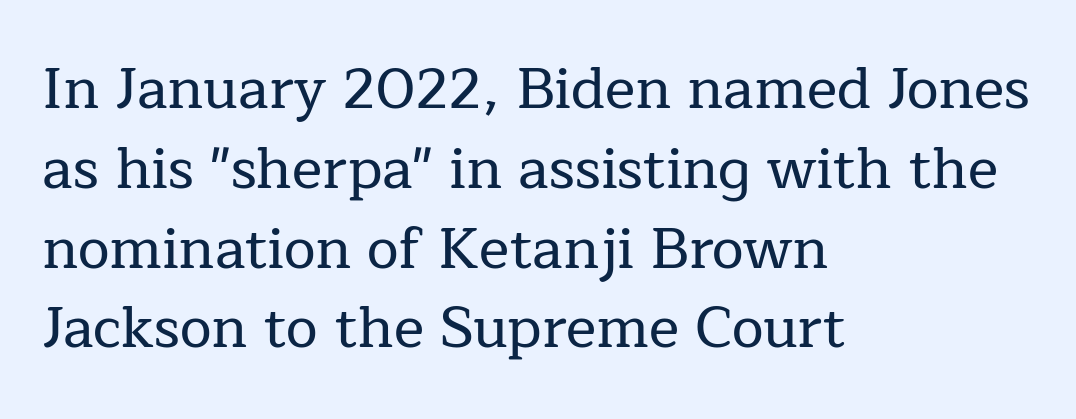
{"serif": "yes", "italic": "no", "width": "normal", "stroke_contrast": "low", "x_height": "medium", "monospaced": "no", "underline": "no", "align": "left", "line_spacing": "normal", "line_spacing_ratio": 1.4, "letter_spacing": "normal", "letter_spacing_em": 0.0, "glyph_px": 57}
